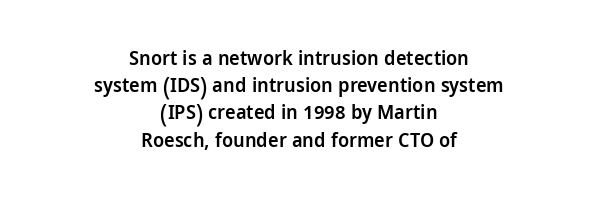
The rows are spaced the way most documents space them. A clean baseline with only descenders dipping below it. The text block is weighted toward neither margin, spreading evenly from the middle. Is there any slant? The stems are plumb. Nothing unusual about the tracking: characters are spaced as the font intends.
